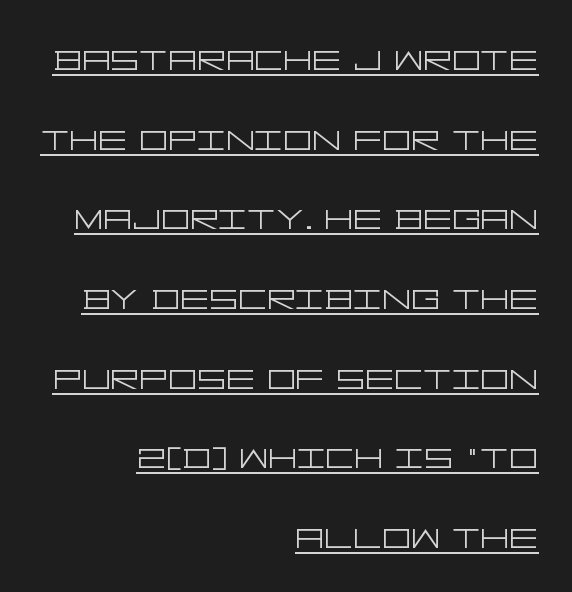
The words here are underlined. Quick note: not italic, upright. Layout note: lines flush right. These glyphs show unthickened strokes, regular width or finer. The horizontal fit of the characters is conventional and even.
